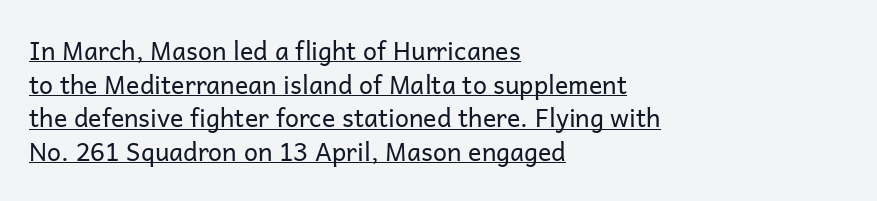
Q: Is the text bold? A: No.
Q: Is the text italic (slanted)? A: No, it is upright.
Q: Is the text underlined? A: Yes.
Q: How is the paragraph aligned? A: Left-aligned.
Q: Is the spacing between letters normal or unusually wide? A: Normal.
Q: Is the spacing between lines tight, normal or loose? A: Normal.
